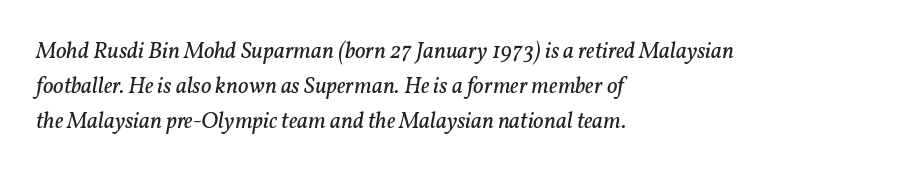
Q: Is the text bold? A: No.
Q: Is the text italic (slanted)? A: Yes, it leans right by about 11 degrees.
Q: Is the text underlined? A: No.
Q: How is the paragraph aligned? A: Left-aligned.
Q: Is the spacing between letters normal or unusually wide? A: Normal.
Q: Is the spacing between lines tight, normal or loose? A: Normal.
